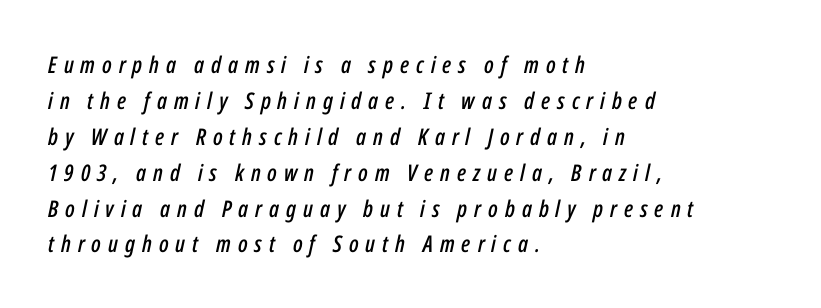
Q: Is the text italic (slanted)? A: Yes, it leans right by about 12 degrees.
Q: Is the text underlined? A: No.
Q: How is the paragraph aligned? A: Left-aligned.
Q: Is the spacing between letters normal or unusually wide? A: Unusually wide.
Q: Is the spacing between lines tight, normal or loose? A: Normal.
